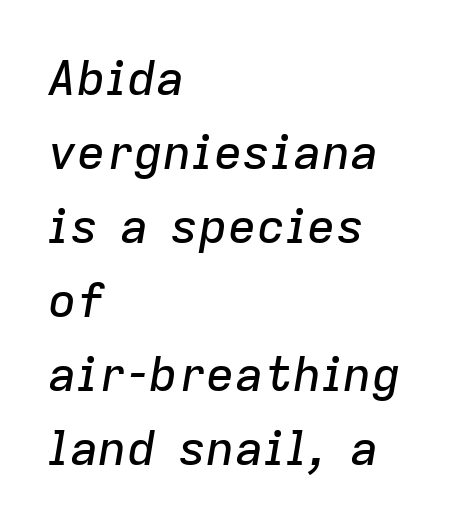
Q: Is the text italic (slanted)? A: Yes, it leans right by about 9 degrees.
Q: Is the text underlined? A: No.
Q: How is the paragraph aligned? A: Left-aligned.
Q: Is the spacing between letters normal or unusually wide? A: Normal.
Q: Is the spacing between lines tight, normal or loose? A: Normal.
Q: Width (condensed, normal, or wide)? A: Normal.
Q: Stroke contrast? A: Low.
Q: x-height? A: Medium.
Q: Monospaced? A: No.
